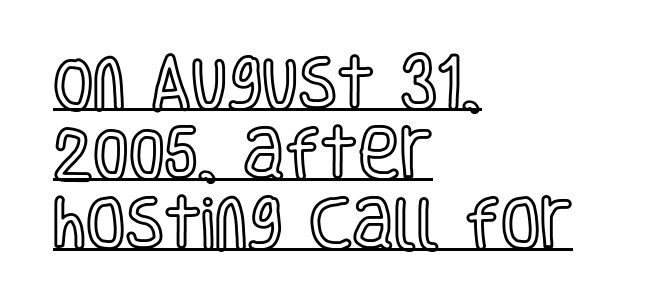
The image shows 57 px condensed type, upright; set left-aligned, line spacing 1.23x, normal letter spacing, underlined; a large x-height.
